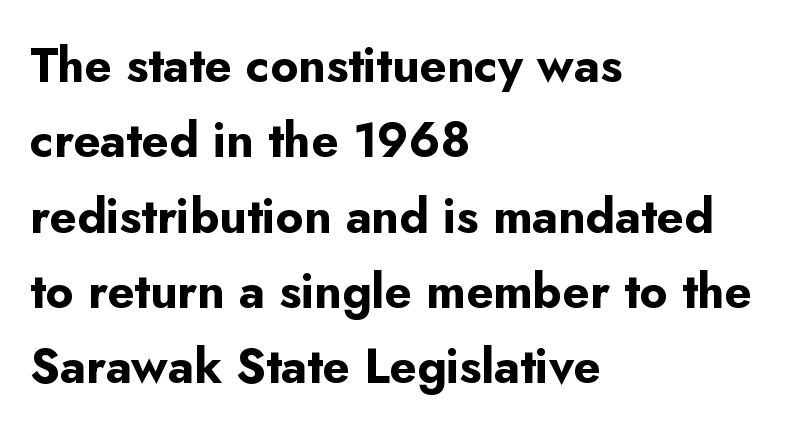
The image shows 48 px bold sans-serif type, upright; set left-aligned, normal line spacing (1.57x), normal letter spacing, not underlined; low stroke contrast and a small x-height.
